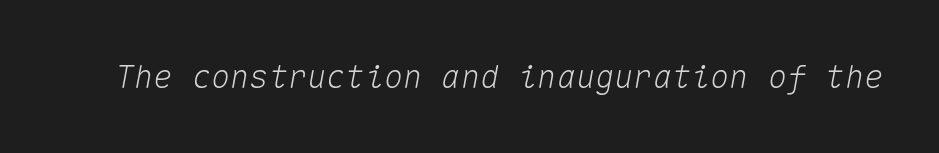
Q: Is the text italic (slanted)? A: Yes, it leans right by about 10 degrees.
Q: Is the text underlined? A: No.
Q: Is the spacing between letters normal or unusually wide? A: Normal.
Q: Width (condensed, normal, or wide)? A: Normal.
Q: Stroke contrast? A: Medium.
Q: x-height? A: Medium.
Q: Monospaced? A: Yes.
